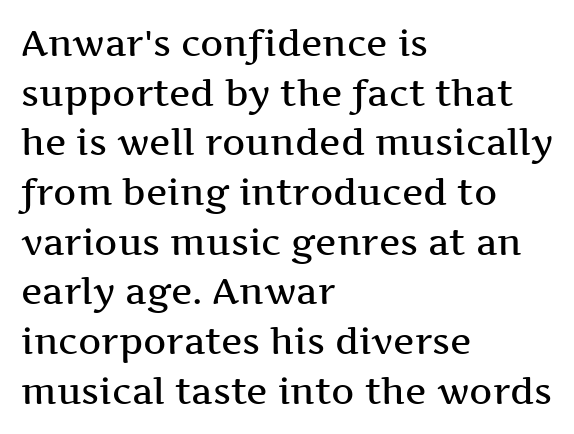
Horizontal alignment here is leftward, the default for most running prose. Designer's note — italics off, roman on. Plain, unruled lines of type. Summary of weight: moderately heavy, a semibold.
